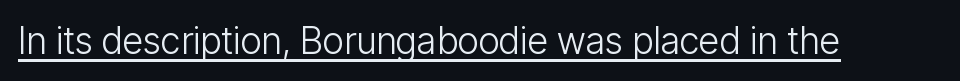
The image shows 37 px light, condensed sans-serif type, upright; set normal letter spacing, underlined; low stroke contrast and a medium x-height.
